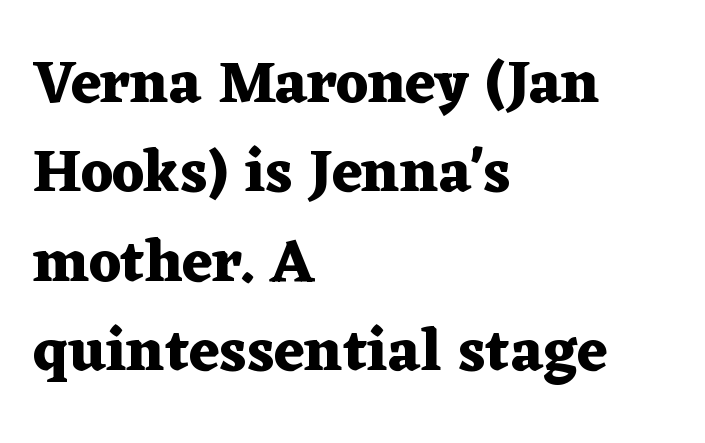
{"serif": "yes", "italic": "no", "bold": "yes", "weight": "heavy", "width": "wide", "stroke_contrast": "medium", "x_height": "medium", "monospaced": "no", "underline": "no", "align": "left", "line_spacing": "normal", "line_spacing_ratio": 1.49, "letter_spacing": "normal", "letter_spacing_em": 0.0, "glyph_px": 60}
